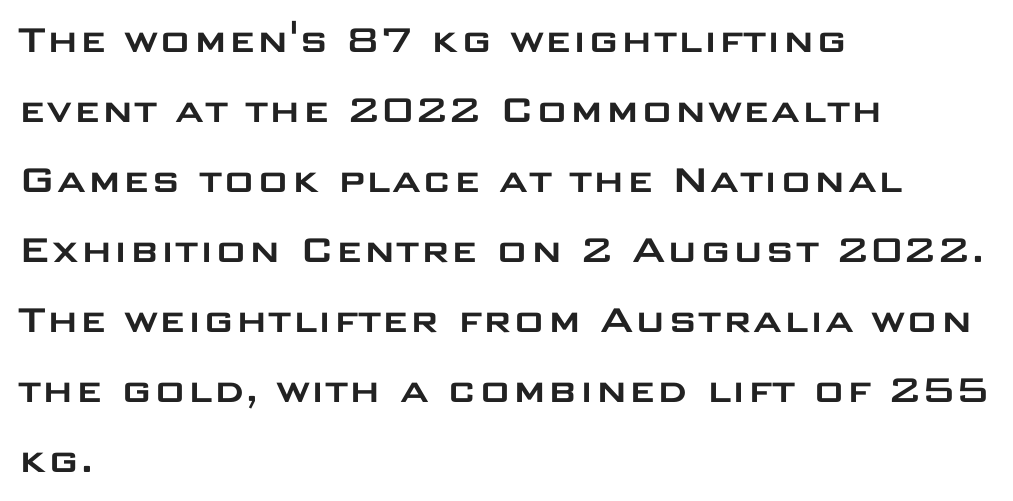
The image shows 44 px wide sans-serif type, upright; set left-aligned, normal line spacing (1.59x), normal letter spacing, not underlined; low stroke contrast and a large x-height.
